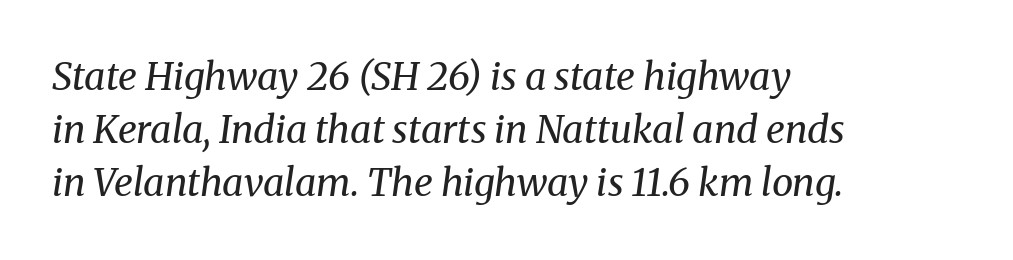
{"serif": "yes", "italic": "yes", "lean": "right", "slant_degrees": 8, "bold": "no", "weight": "regular", "width": "normal", "stroke_contrast": "medium", "x_height": "medium", "monospaced": "no", "underline": "no", "align": "left", "line_spacing": "normal", "line_spacing_ratio": 1.4, "letter_spacing": "normal", "letter_spacing_em": 0.0, "glyph_px": 38}
